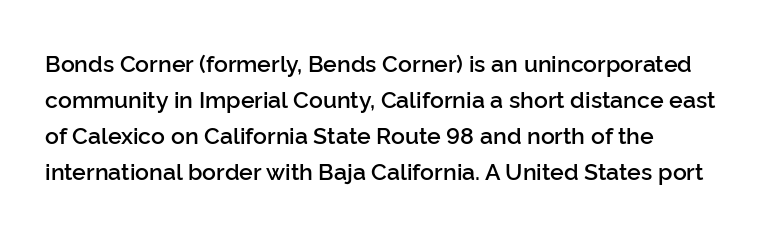
Q: Is the text bold? A: Semi-bold.
Q: Is the text italic (slanted)? A: No, it is upright.
Q: Is the text underlined? A: No.
Q: How is the paragraph aligned? A: Left-aligned.
Q: Is the spacing between letters normal or unusually wide? A: Normal.
Q: Is the spacing between lines tight, normal or loose? A: Normal.
